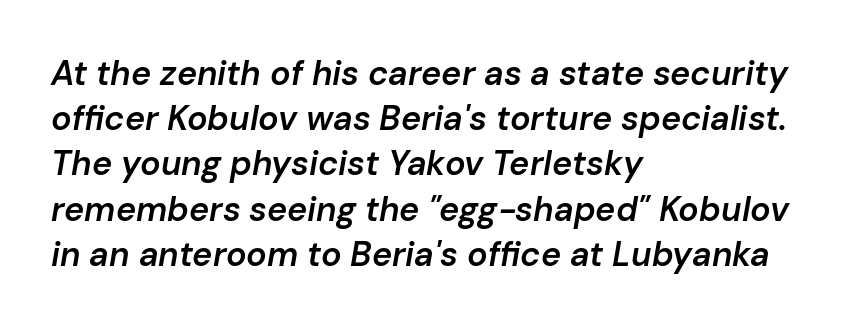
The text block is weighted toward the left margin, trailing off unevenly rightward. Character widths vary here, with narrow letters taking less room than wide ones. Has an underline been added? It has not. A somewhat darkened texture: the type is semibold rather than bold.
